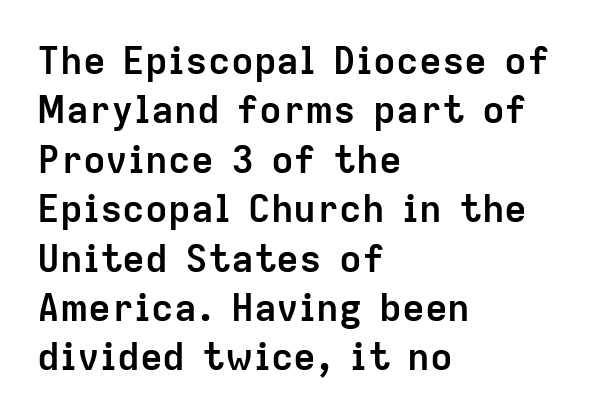
Students, this is bold: see how much ink each stroke carries. Does the copy run flush right? No — it runs flush left. Classification — sans serif. How are the letters spaced? Ordinarily, with no added tracking.
